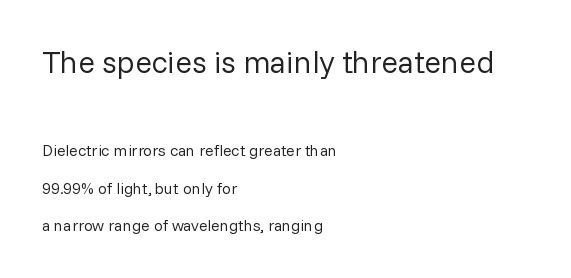
{"serif": "no", "italic": "no", "bold": "no", "weight": "regular", "width": "normal", "stroke_contrast": "low", "x_height": "medium", "monospaced": "no", "underline": "no", "align": "left", "line_spacing": "loose", "line_spacing_ratio": 2.36, "letter_spacing": "normal", "letter_spacing_em": 0.0, "larger_block": "first", "size_ratio": 1.94, "glyph_px": 31}
